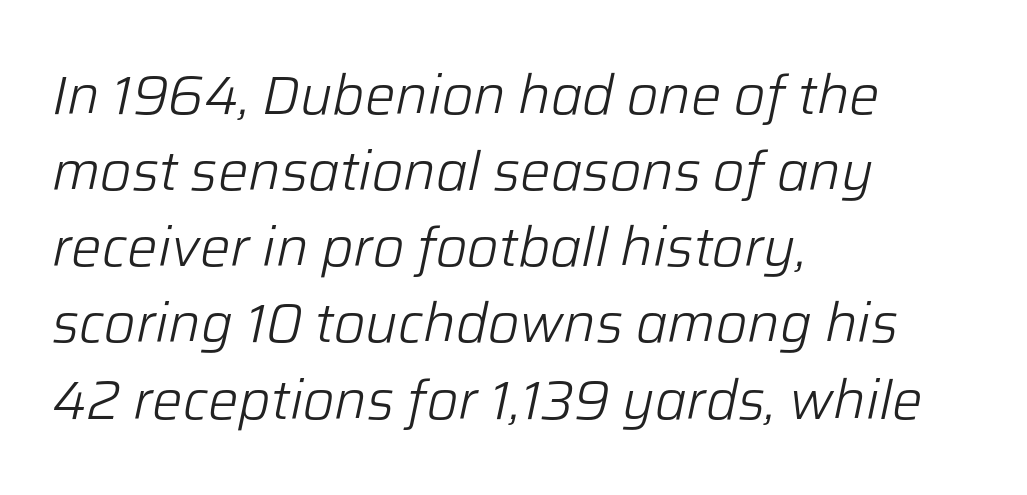
{"italic": "yes", "lean": "right", "slant_degrees": 12, "bold": "no", "weight": "light", "width": "normal", "stroke_contrast": "low", "x_height": "medium", "monospaced": "no", "underline": "no", "align": "left", "line_spacing": "normal", "line_spacing_ratio": 1.41, "letter_spacing": "normal", "letter_spacing_em": 0.0, "glyph_px": 54}
